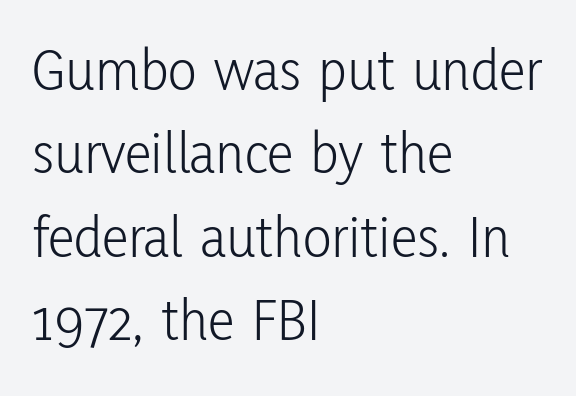
Q: Is the text bold? A: No.
Q: Is the text italic (slanted)? A: No, it is upright.
Q: Is the typeface a serif or a sans-serif typeface? A: Sans-serif.
Q: Is the text underlined? A: No.
Q: How is the paragraph aligned? A: Left-aligned.
Q: Is the spacing between letters normal or unusually wide? A: Normal.
Q: Is the spacing between lines tight, normal or loose? A: Normal.
Q: Width (condensed, normal, or wide)? A: Condensed.
Q: Stroke contrast? A: Low.
Q: x-height? A: Medium.
Q: Monospaced? A: No.
